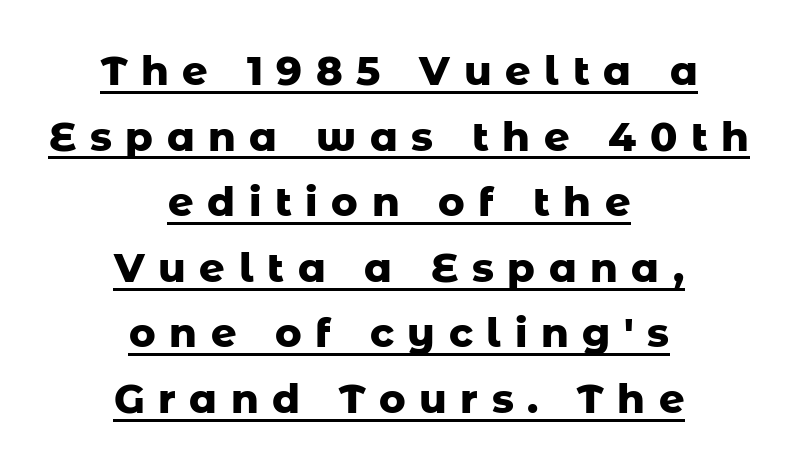
Q: Is the text bold? A: Yes.
Q: Is the text italic (slanted)? A: No, it is upright.
Q: Is the typeface a serif or a sans-serif typeface? A: Sans-serif.
Q: Is the text underlined? A: Yes.
Q: How is the paragraph aligned? A: Centered.
Q: Is the spacing between letters normal or unusually wide? A: Unusually wide.
Q: Is the spacing between lines tight, normal or loose? A: Normal.
Q: Width (condensed, normal, or wide)? A: Normal.
Q: Stroke contrast? A: Low.
Q: x-height? A: Medium.
Q: Monospaced? A: No.
